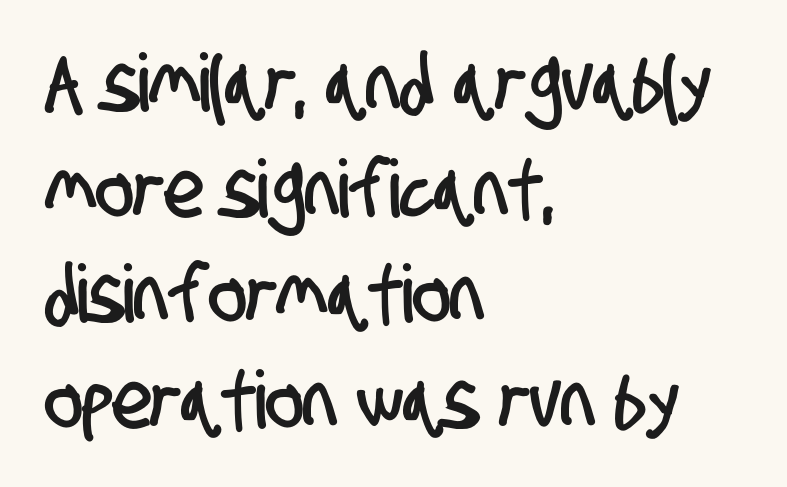
Q: Is the typeface a serif or a sans-serif typeface? A: Sans-serif.
Q: Is the text underlined? A: No.
Q: How is the paragraph aligned? A: Left-aligned.
Q: Is the spacing between letters normal or unusually wide? A: Normal.
Q: Is the spacing between lines tight, normal or loose? A: Normal.
Q: Width (condensed, normal, or wide)? A: Condensed.
Q: Stroke contrast? A: Low.
Q: x-height? A: Large.
Q: Monospaced? A: No.
